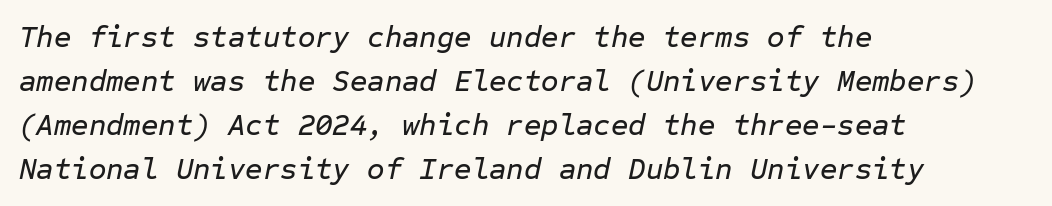
This block has exactly the height ordinary leading produces. This rendering leaves character spacing at its baseline value. Alignment: flush left. Descender tails drop into unmarked territory.
